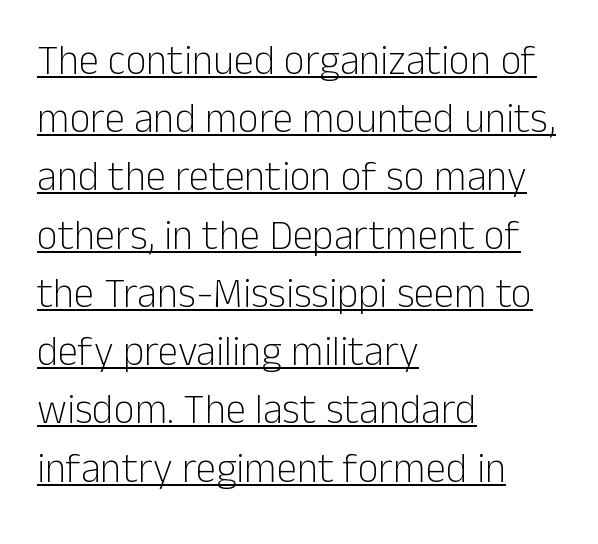
{"serif": "no", "italic": "no", "bold": "no", "weight": "light", "width": "normal", "stroke_contrast": "low", "x_height": "medium", "monospaced": "no", "underline": "yes", "align": "left", "line_spacing": "normal", "line_spacing_ratio": 1.42, "letter_spacing": "normal", "letter_spacing_em": 0.0, "glyph_px": 41}
